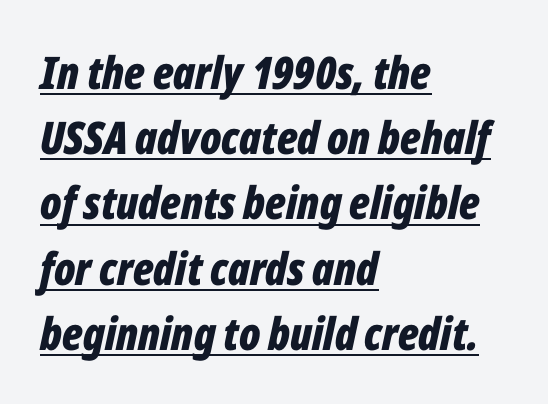
{"italic": "yes", "lean": "right", "slant_degrees": 12, "bold": "yes", "weight": "bold", "width": "condensed", "stroke_contrast": "low", "x_height": "medium", "monospaced": "no", "underline": "yes", "align": "left", "line_spacing": "normal", "line_spacing_ratio": 1.45, "letter_spacing": "normal", "letter_spacing_em": 0.0, "glyph_px": 45}
